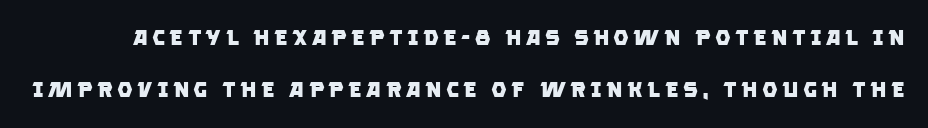
{"bold": "yes", "underline": "no", "line_spacing": "loose", "line_spacing_ratio": 2.37, "glyph_px": 22}
